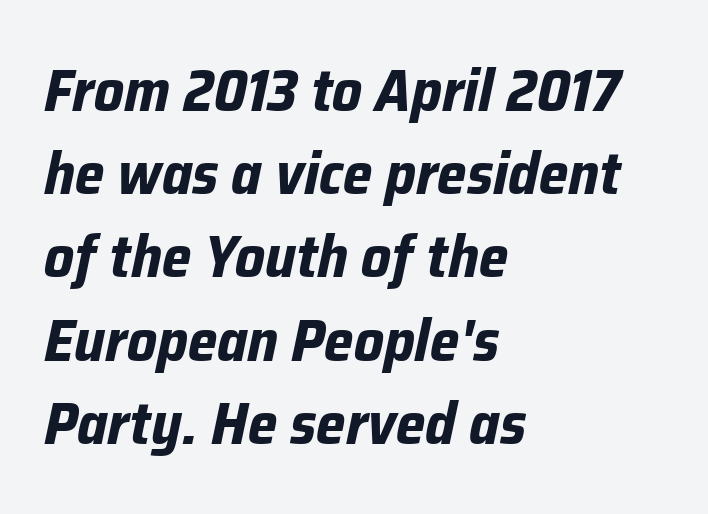
The face used here has a pronounced slope to its letters. Letter spacing: default. In terms of leading, this rendering sits right in the middle. The gap between lines stays unmarked. The lines are quadded left. The passage shown is typed in a proportional face where columns would drift.
